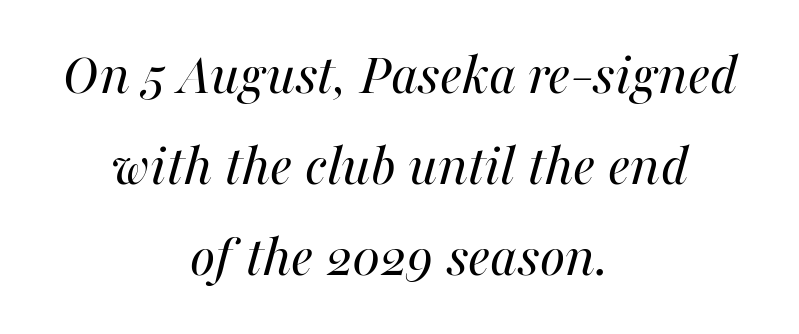
Q: Is the text bold? A: No.
Q: Is the text italic (slanted)? A: Yes, it leans right by about 16 degrees.
Q: Is the text underlined? A: No.
Q: How is the paragraph aligned? A: Centered.
Q: Is the spacing between letters normal or unusually wide? A: Normal.
Q: Is the spacing between lines tight, normal or loose? A: Normal.
Q: Width (condensed, normal, or wide)? A: Normal.
Q: Stroke contrast? A: Medium.
Q: x-height? A: Medium.
Q: Monospaced? A: No.
